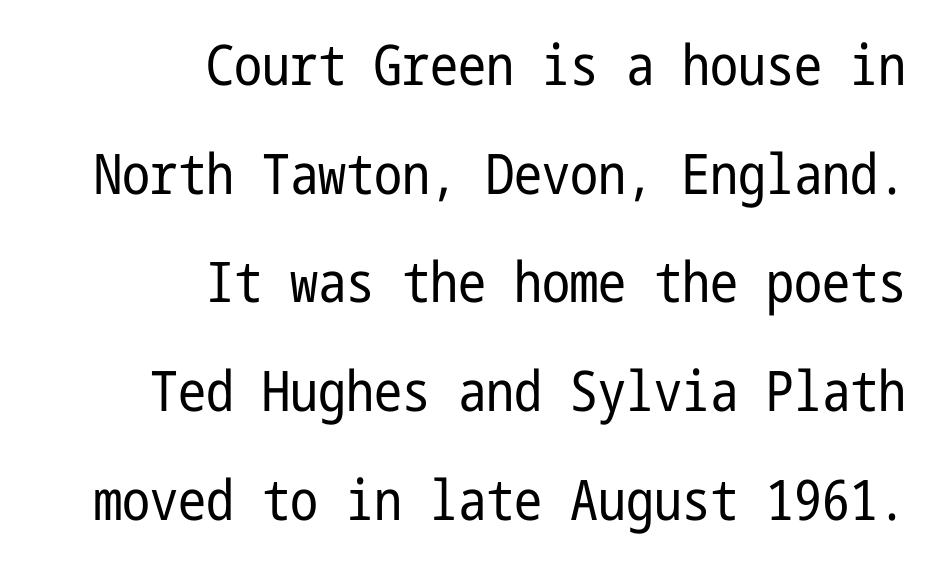
The text was rendered using a sans face with plain stroke endings. The gap between lines stays unmarked. Stroke thickness stays within the range of a standard reading face or lighter. The lines are quadded right. Is the letter spacing exaggerated? No — it looks like the ordinary default.
